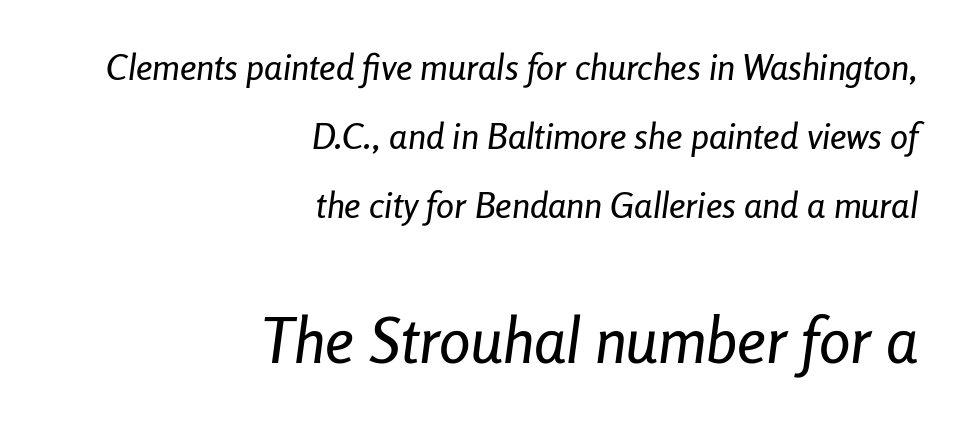
Q: Is the text italic (slanted)? A: Yes, it leans right by about 8 degrees.
Q: Is the text underlined? A: No.
Q: How is the paragraph aligned? A: Right-aligned.
Q: Is the spacing between letters normal or unusually wide? A: Normal.
Q: Is the spacing between lines tight, normal or loose? A: Loose.
Q: Which block of text is set in a larger size, the first (top) or the second (bottom)? A: The second (bottom) one.
Q: Width (condensed, normal, or wide)? A: Condensed.
Q: Stroke contrast? A: Low.
Q: x-height? A: Medium.
Q: Monospaced? A: No.
